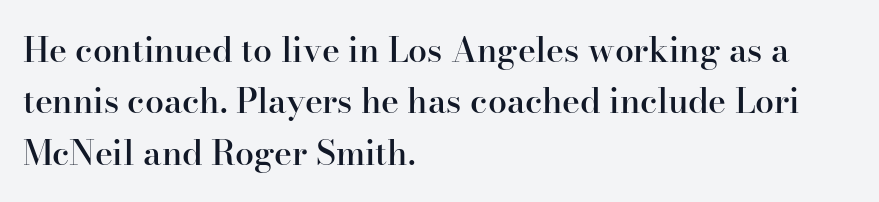
All the whitespace from short lines collects on the right. Quick note: not italic, upright. Are there feet on the stems? There are — it's a serif. The letters sit at their default tracking, neither squeezed nor spread. Each letter keeps its own natural width here, so spacing adapts to shape.
